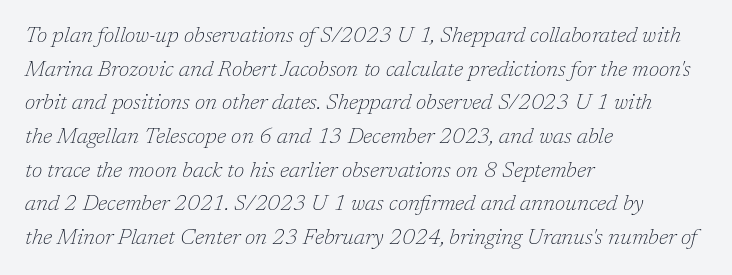
The image shows 22 px text type, italic (leaning right); set left-aligned, normal line spacing (1.53x), normal letter spacing, not underlined.
